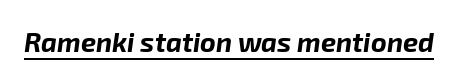
{"italic": "yes", "lean": "right", "slant_degrees": 8, "bold": "yes", "underline": "yes", "letter_spacing": "normal", "letter_spacing_em": 0.0, "glyph_px": 27}
